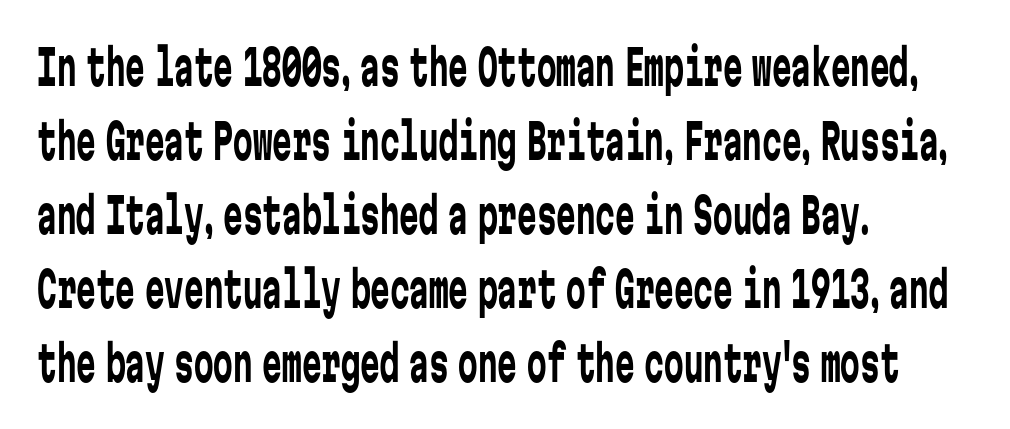
{"serif": "no", "italic": "no", "bold": "no", "weight": "regular", "width": "condensed", "stroke_contrast": "low", "x_height": "medium", "monospaced": "yes", "underline": "no", "align": "left", "line_spacing": "normal", "line_spacing_ratio": 1.51, "letter_spacing": "normal", "letter_spacing_em": 0.0, "glyph_px": 49}
